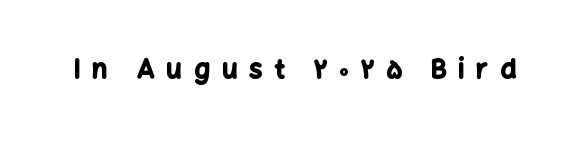
As a designer I'd log this as weight 700, bold. Letter spacing: wide. Underlining? Definitely not there. Rendered with straight, roman letterforms.
